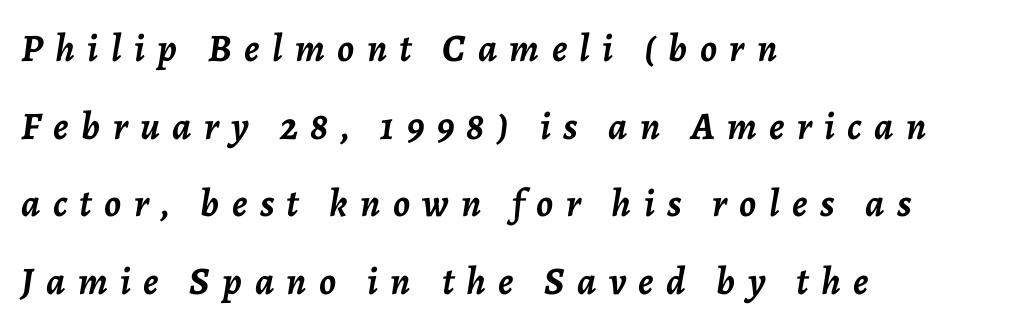
The image shows 39 px semibold type, italic (leaning right); set left-aligned, loose line spacing (1.99x), unusually wide letter spacing (+0.32 em), not underlined; low stroke contrast and a medium x-height.
